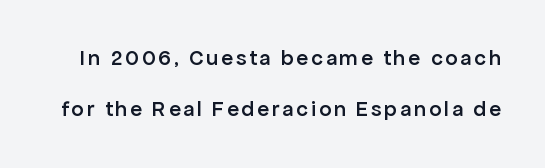
Q: Is the text bold? A: Semi-bold.
Q: Is the text italic (slanted)? A: No, it is upright.
Q: Is the text underlined? A: No.
Q: Is the spacing between lines tight, normal or loose? A: Loose.
